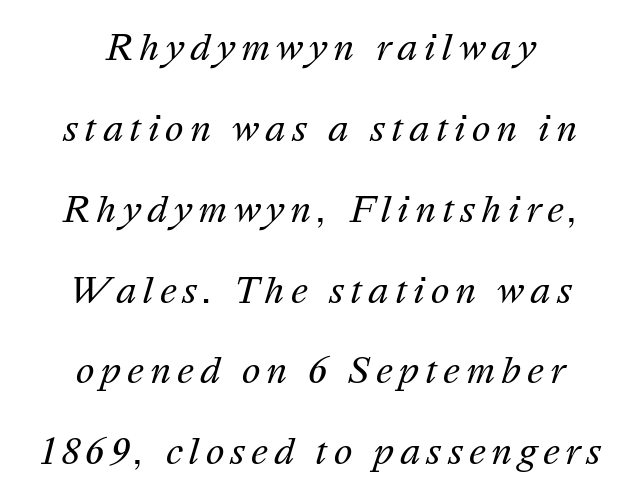
Q: Is the text bold? A: No.
Q: Is the text italic (slanted)? A: Yes, it leans right by about 16 degrees.
Q: Is the text underlined? A: No.
Q: How is the paragraph aligned? A: Centered.
Q: Is the spacing between lines tight, normal or loose? A: Loose.
Q: Width (condensed, normal, or wide)? A: Normal.
Q: Stroke contrast? A: Medium.
Q: x-height? A: Medium.
Q: Monospaced? A: No.
